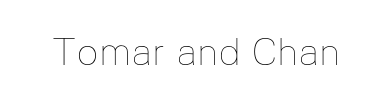
Q: Is the text bold? A: No.
Q: Is the text italic (slanted)? A: No, it is upright.
Q: Is the text underlined? A: No.
Q: Is the spacing between letters normal or unusually wide? A: Normal.
Q: Width (condensed, normal, or wide)? A: Normal.
Q: Stroke contrast? A: Low.
Q: x-height? A: Medium.
Q: Monospaced? A: No.
